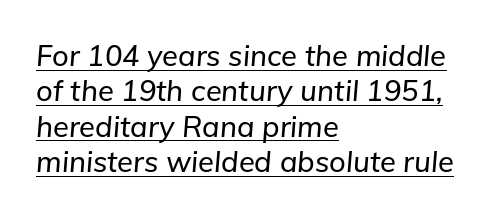
Q: Is the text italic (slanted)? A: Yes, it leans right by about 5 degrees.
Q: Is the text underlined? A: Yes.
Q: How is the paragraph aligned? A: Left-aligned.
Q: Is the spacing between letters normal or unusually wide? A: Normal.
Q: Width (condensed, normal, or wide)? A: Normal.
Q: Stroke contrast? A: Low.
Q: x-height? A: Medium.
Q: Monospaced? A: No.
